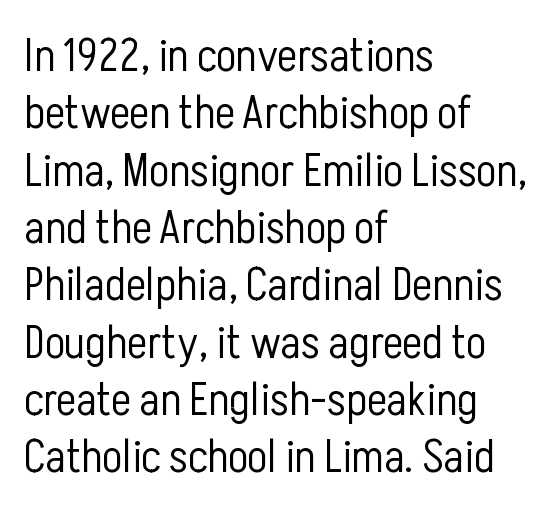
{"serif": "no", "italic": "no", "bold": "no", "weight": "light", "width": "condensed", "stroke_contrast": "low", "x_height": "medium", "monospaced": "no", "underline": "no", "align": "left", "line_spacing_ratio": 1.22, "letter_spacing": "normal", "letter_spacing_em": 0.0, "glyph_px": 47}
